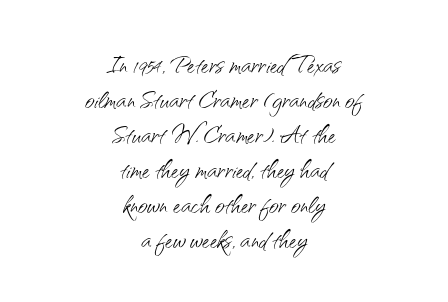
The passage shown is typed in a proportional face where columns would drift. One-word summary of the alignment: center. This reads as an unemphasized weight, regular at the heaviest.
